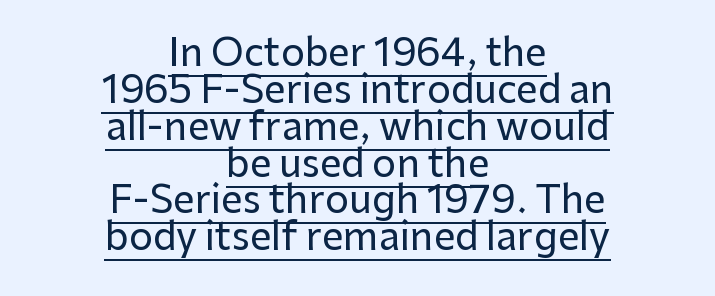
Q: Is the text italic (slanted)? A: No, it is upright.
Q: Is the typeface a serif or a sans-serif typeface? A: Sans-serif.
Q: Is the text underlined? A: Yes.
Q: How is the paragraph aligned? A: Centered.
Q: Is the spacing between letters normal or unusually wide? A: Normal.
Q: Is the spacing between lines tight, normal or loose? A: Tight.
Q: Width (condensed, normal, or wide)? A: Normal.
Q: Stroke contrast? A: Low.
Q: x-height? A: Medium.
Q: Monospaced? A: No.
